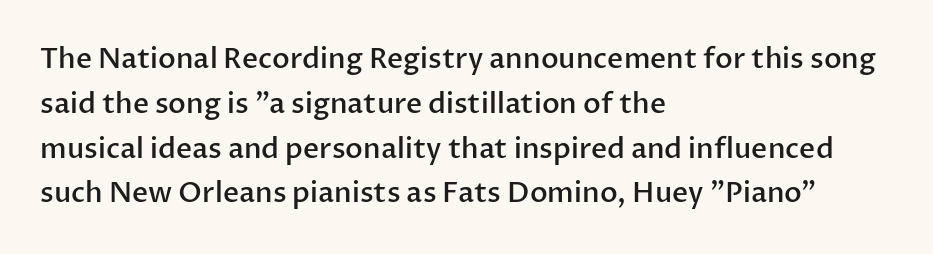
Q: Is the text bold? A: Semi-bold.
Q: Is the text italic (slanted)? A: No, it is upright.
Q: Is the typeface a serif or a sans-serif typeface? A: Sans-serif.
Q: Is the text underlined? A: No.
Q: How is the paragraph aligned? A: Left-aligned.
Q: Is the spacing between letters normal or unusually wide? A: Normal.
Q: Is the spacing between lines tight, normal or loose? A: Normal.
Q: Width (condensed, normal, or wide)? A: Normal.
Q: Stroke contrast? A: Low.
Q: x-height? A: Medium.
Q: Monospaced? A: No.
